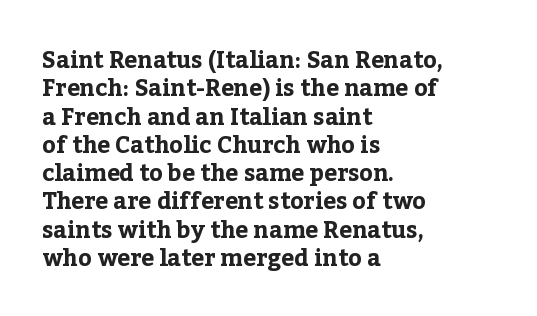
The image shows 23 px bold type, upright; set left-aligned, line spacing 1.23x, normal letter spacing, not underlined.
